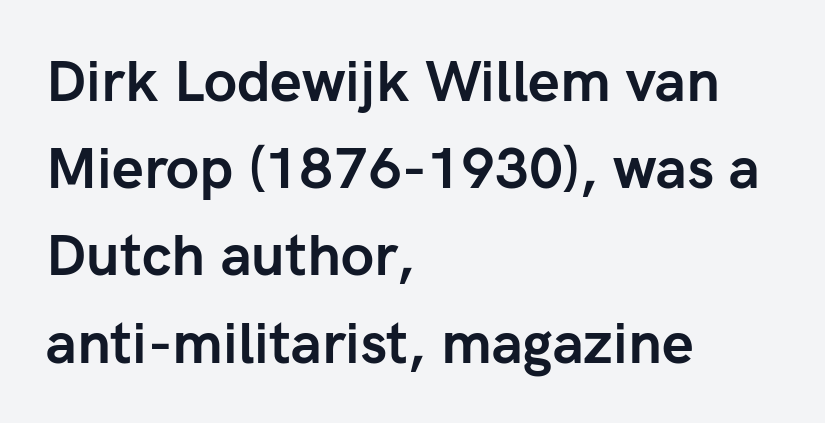
The image shows 57 px semibold sans-serif type, upright; set left-aligned, normal line spacing (1.53x), normal letter spacing, not underlined; low stroke contrast and a medium x-height.
